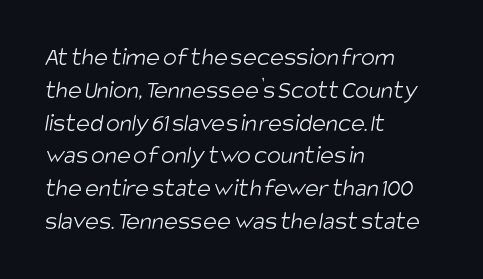
The image shows 26 px text type; set left-aligned, normal line spacing (1.26x), normal letter spacing, not underlined.
